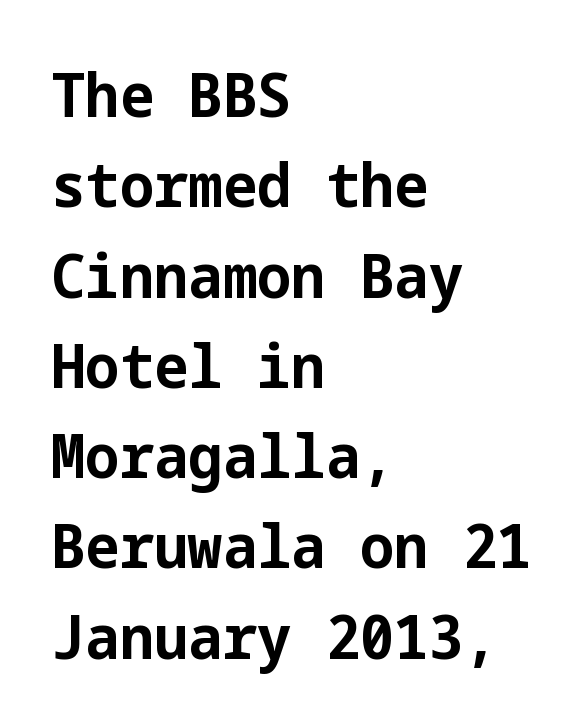
The typesetting leans heavy: a genuine bold. The text was rendered using a sans face with plain stroke endings. Reading down the block, your eye returns to a fixed left position each line. A clean baseline with only descenders dipping below it.
